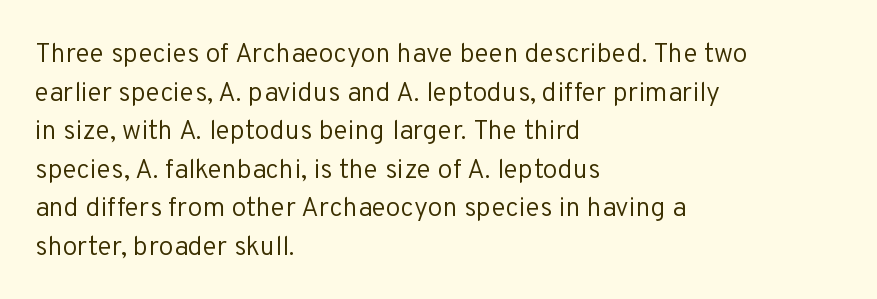
{"italic": "no", "bold": "no", "underline": "no", "align": "left", "line_spacing": "normal", "line_spacing_ratio": 1.43, "letter_spacing": "normal", "letter_spacing_em": 0.0, "glyph_px": 27}
